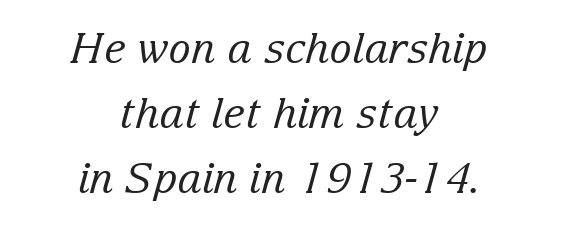
Q: Is the text bold? A: No.
Q: Is the text italic (slanted)? A: Yes, it leans right by about 15 degrees.
Q: Is the typeface a serif or a sans-serif typeface? A: Serif.
Q: Is the text underlined? A: No.
Q: How is the paragraph aligned? A: Centered.
Q: Is the spacing between letters normal or unusually wide? A: Normal.
Q: Is the spacing between lines tight, normal or loose? A: Normal.
Q: Width (condensed, normal, or wide)? A: Normal.
Q: Stroke contrast? A: Low.
Q: x-height? A: Medium.
Q: Monospaced? A: No.
